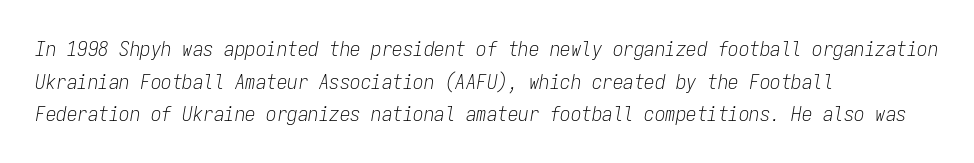
{"italic": "yes", "lean": "right", "slant_degrees": 9, "bold": "no", "underline": "no", "align": "left", "line_spacing": "normal", "line_spacing_ratio": 1.55, "letter_spacing": "normal", "letter_spacing_em": 0.0, "glyph_px": 21}
